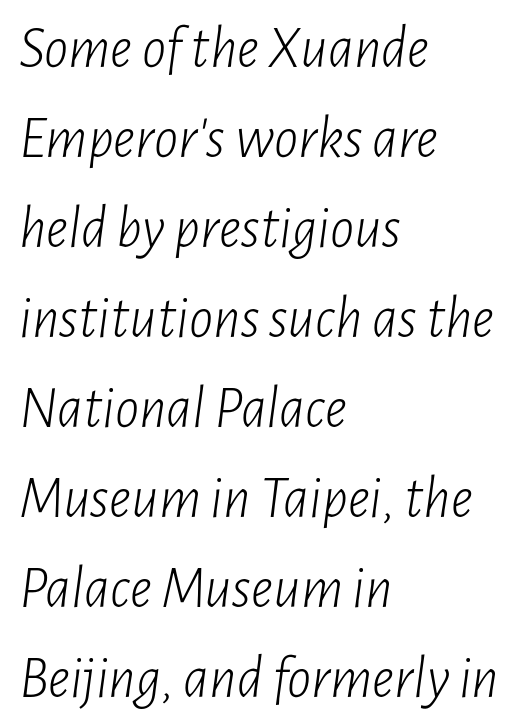
The image shows 60 px light, condensed type, italic (leaning right); set left-aligned, normal line spacing (1.5x), normal letter spacing, not underlined; low stroke contrast and a medium x-height.
